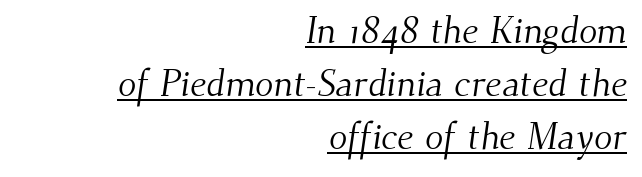
Glyph-to-glyph distance matches everyday printed text. Students, observe the line beneath the letters — that is underlining. Ink coverage per letter is moderate at most. Yep, those are serifs on the letters.
